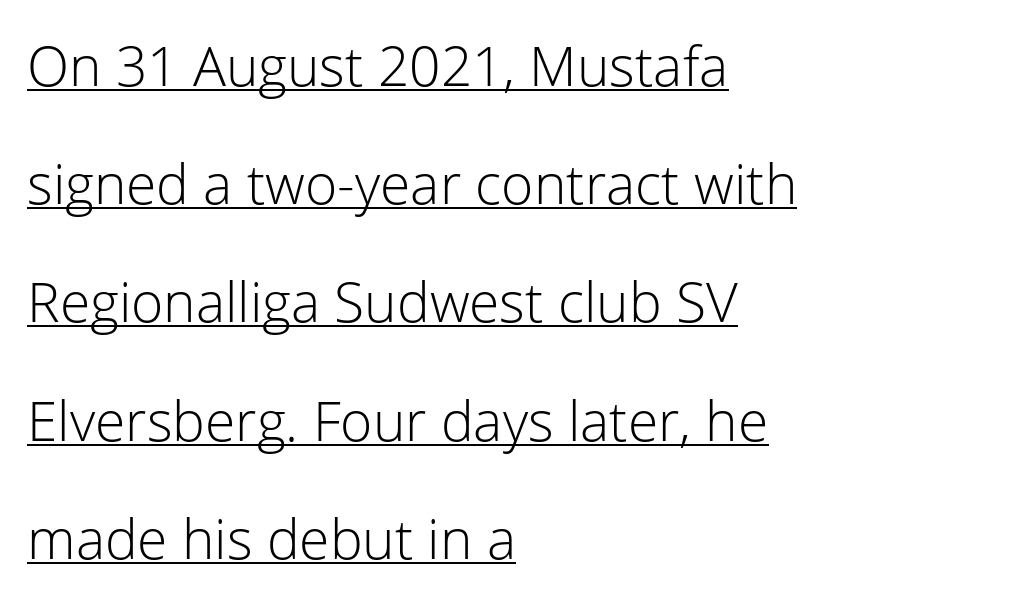
This rendering employs a face without finishing strokes, i.e., a sans-serif. Quick note: underline on. The weight tops out at a normal text grade. The designer dialed line spacing up above the default. Every character sits straight up, as roman type does.
